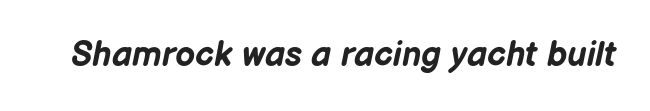
{"italic": "yes", "lean": "right", "slant_degrees": 12, "bold": "yes", "weight": "bold", "width": "normal", "stroke_contrast": "low", "x_height": "medium", "monospaced": "no", "underline": "no", "letter_spacing": "normal", "letter_spacing_em": 0.0, "glyph_px": 35}
